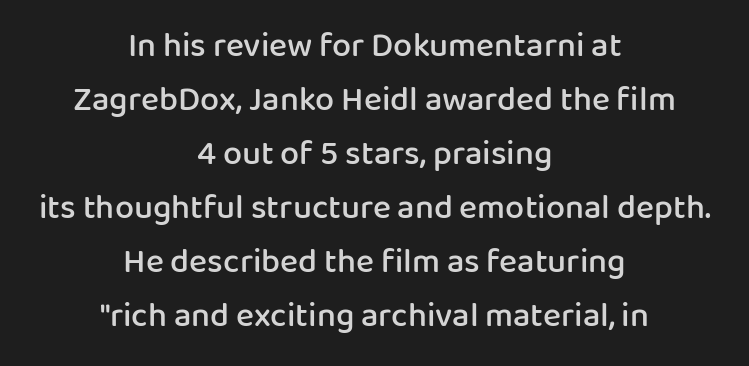
Q: Is the text bold? A: Semi-bold.
Q: Is the text italic (slanted)? A: No, it is upright.
Q: Is the typeface a serif or a sans-serif typeface? A: Sans-serif.
Q: Is the text underlined? A: No.
Q: How is the paragraph aligned? A: Centered.
Q: Is the spacing between letters normal or unusually wide? A: Normal.
Q: Is the spacing between lines tight, normal or loose? A: Normal.
Q: Width (condensed, normal, or wide)? A: Normal.
Q: Stroke contrast? A: Low.
Q: x-height? A: Medium.
Q: Monospaced? A: No.
